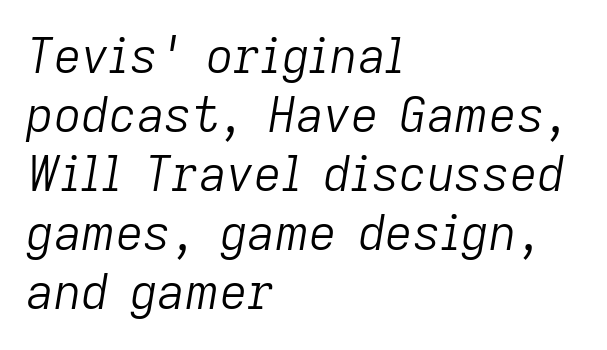
{"italic": "yes", "lean": "right", "slant_degrees": 9, "bold": "no", "weight": "light", "width": "normal", "stroke_contrast": "low", "x_height": "medium", "monospaced": "no", "underline": "no", "align": "left", "line_spacing_ratio": 1.23, "letter_spacing": "normal", "letter_spacing_em": 0.0, "glyph_px": 48}
